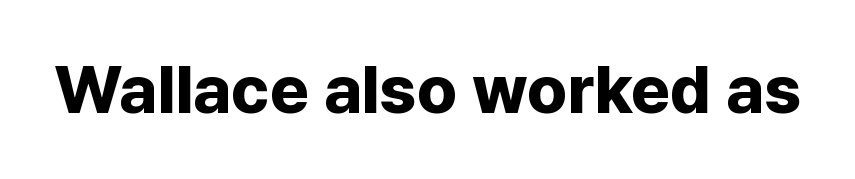
Q: Is the text bold? A: Yes.
Q: Is the text italic (slanted)? A: No, it is upright.
Q: Is the typeface a serif or a sans-serif typeface? A: Sans-serif.
Q: Is the text underlined? A: No.
Q: Is the spacing between letters normal or unusually wide? A: Normal.
Q: Width (condensed, normal, or wide)? A: Normal.
Q: Stroke contrast? A: Low.
Q: x-height? A: Medium.
Q: Monospaced? A: No.
